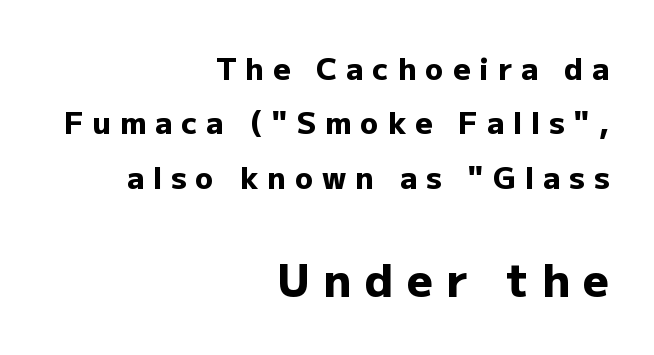
The image shows 45 px heavy sans-serif type, upright; set right-aligned, line spacing 1.81x, unusually wide letter spacing (+0.3 em), not underlined; the second (bottom) block is 1.5x larger; low stroke contrast and a medium x-height.
